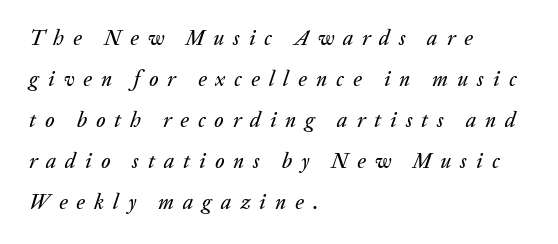
Q: Is the text italic (slanted)? A: Yes, it leans right by about 20 degrees.
Q: Is the text underlined? A: No.
Q: How is the paragraph aligned? A: Left-aligned.
Q: Is the spacing between letters normal or unusually wide? A: Unusually wide.
Q: Is the spacing between lines tight, normal or loose? A: Loose.
